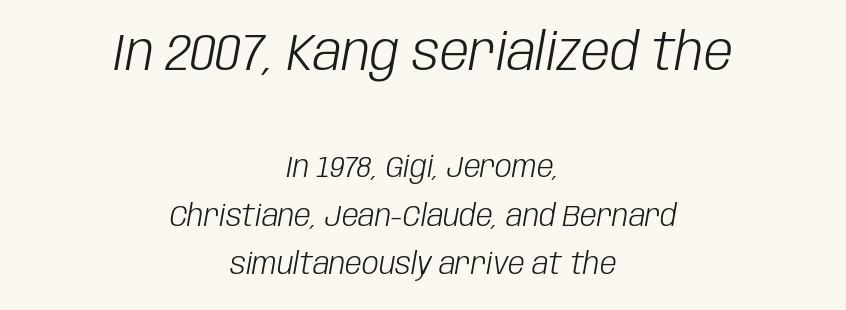
The font's italic variant was chosen for this text. Spacing verdict: proportional, widths tailored to each character. The tracking reads as untouched default to a designer's eye. Is this a heavy cut? Hardly; it is regular or lighter.
